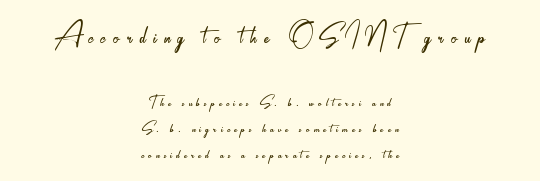
The image shows 37 px light, condensed sans-serif type; set centered, line spacing 1.23x, unusually wide letter spacing (+0.2 em), not underlined; the first (top) block is 1.76x larger; low stroke contrast and a small x-height.
